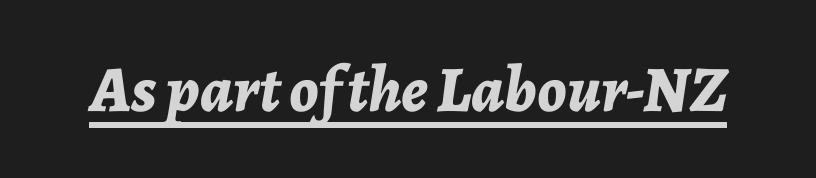
The image shows 65 px bold type, italic (leaning right); set normal letter spacing, underlined; low stroke contrast and a medium x-height.
